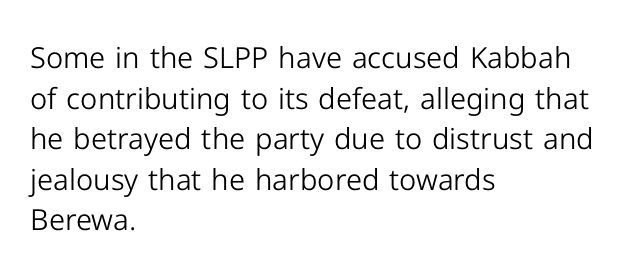
Q: Is the text bold? A: No.
Q: Is the text italic (slanted)? A: No, it is upright.
Q: Is the typeface a serif or a sans-serif typeface? A: Sans-serif.
Q: Is the text underlined? A: No.
Q: How is the paragraph aligned? A: Left-aligned.
Q: Is the spacing between letters normal or unusually wide? A: Normal.
Q: Is the spacing between lines tight, normal or loose? A: Normal.
Q: Width (condensed, normal, or wide)? A: Normal.
Q: Stroke contrast? A: Low.
Q: x-height? A: Medium.
Q: Monospaced? A: No.
